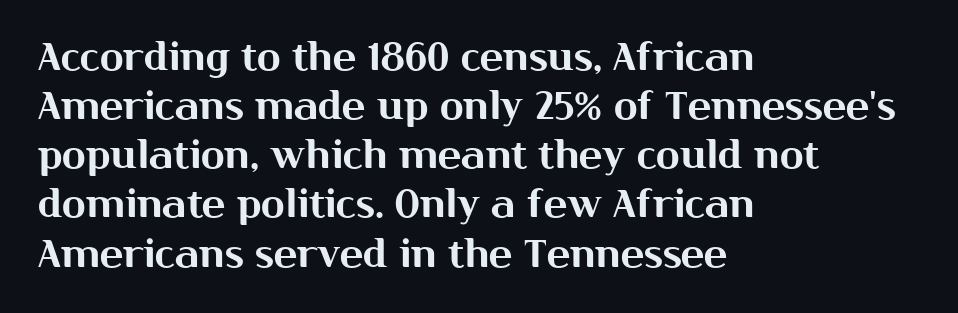
The image shows 39 px sans-serif type, upright; set left-aligned, normal line spacing (1.26x), normal letter spacing, not underlined; medium stroke contrast and a medium x-height.
